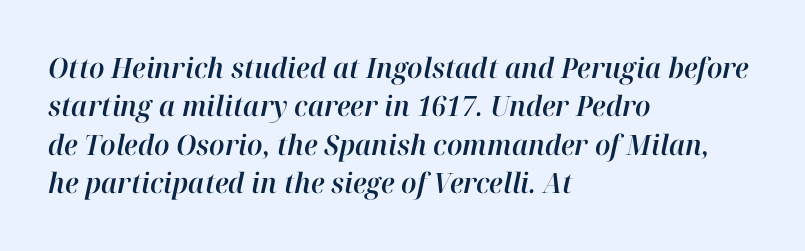
Q: Is the text italic (slanted)? A: Yes, it leans right by about 12 degrees.
Q: Is the text underlined? A: No.
Q: How is the paragraph aligned? A: Left-aligned.
Q: Is the spacing between letters normal or unusually wide? A: Normal.
Q: Is the spacing between lines tight, normal or loose? A: Normal.
Q: Width (condensed, normal, or wide)? A: Normal.
Q: Stroke contrast? A: High.
Q: x-height? A: Medium.
Q: Monospaced? A: No.
